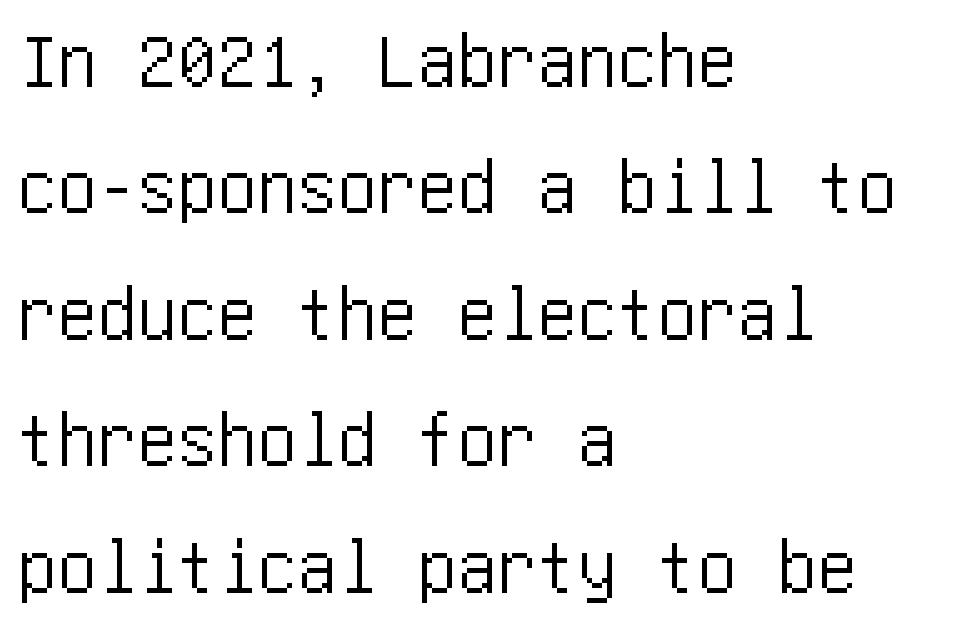
{"serif": "no", "italic": "no", "width": "condensed", "stroke_contrast": "low", "x_height": "large", "underline": "no", "align": "left", "line_spacing": "normal", "line_spacing_ratio": 1.58, "letter_spacing": "normal", "letter_spacing_em": 0.0, "glyph_px": 80}
